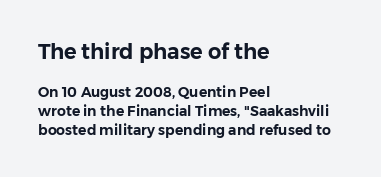
{"italic": "no", "underline": "no", "align": "left", "line_spacing": "normal", "line_spacing_ratio": 1.35, "letter_spacing": "normal", "letter_spacing_em": 0.0, "larger_block": "first", "size_ratio": 1.5, "glyph_px": 21}
